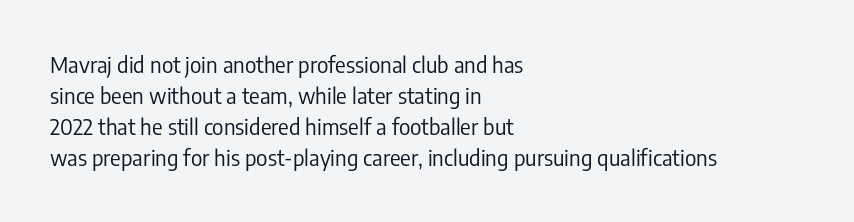
{"italic": "no", "bold": "no", "underline": "no", "align": "left", "line_spacing": "normal", "line_spacing_ratio": 1.41, "letter_spacing": "normal", "letter_spacing_em": 0.0, "glyph_px": 22}
